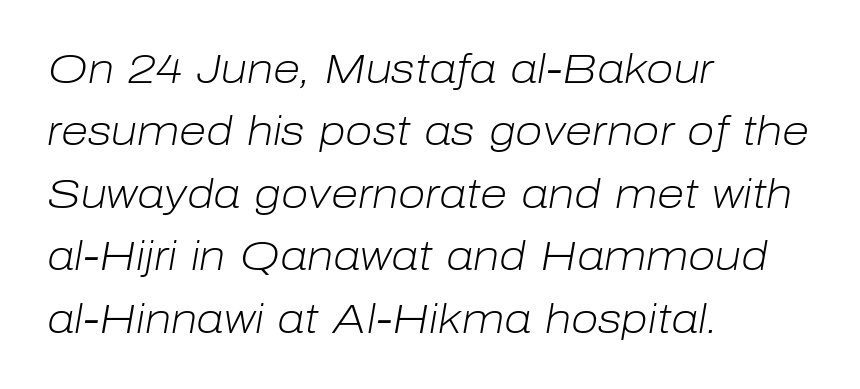
The image shows 40 px light type, italic (leaning right); set left-aligned, normal line spacing (1.56x), normal letter spacing, not underlined; low stroke contrast and a medium x-height.
